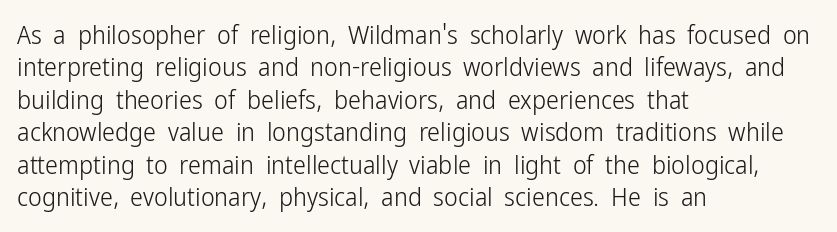
Q: Is the text bold? A: No.
Q: Is the text italic (slanted)? A: No, it is upright.
Q: Is the text underlined? A: No.
Q: How is the paragraph aligned? A: Left-aligned.
Q: Is the spacing between letters normal or unusually wide? A: Normal.
Q: Is the spacing between lines tight, normal or loose? A: Normal.
